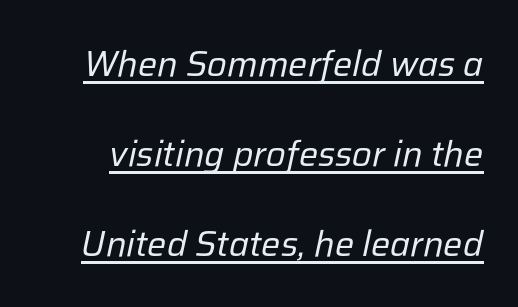
{"italic": "yes", "lean": "right", "slant_degrees": 12, "bold": "no", "weight": "regular", "width": "normal", "stroke_contrast": "low", "x_height": "medium", "monospaced": "no", "underline": "yes", "line_spacing": "loose", "line_spacing_ratio": 2.5, "letter_spacing": "normal", "letter_spacing_em": 0.0, "glyph_px": 36}
